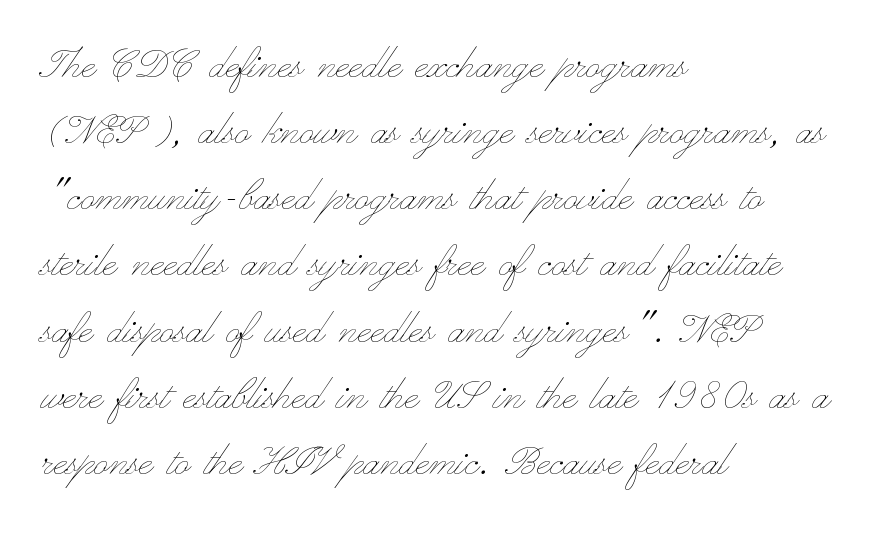
{"bold": "no", "weight": "thin", "width": "wide", "stroke_contrast": "low", "x_height": "small", "monospaced": "no", "underline": "no", "align": "left", "line_spacing": "normal", "line_spacing_ratio": 1.35, "letter_spacing": "normal", "letter_spacing_em": 0.0, "glyph_px": 49}
